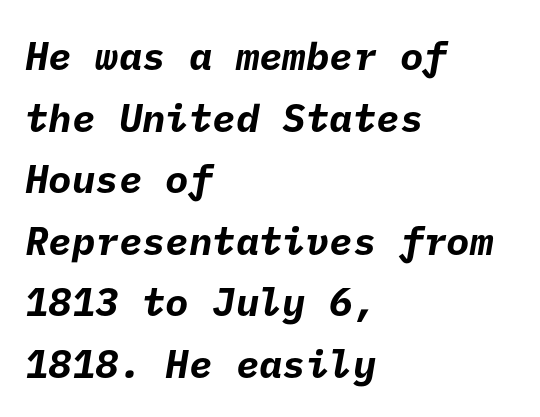
How heavy is the stroke? Heavy — this is a bold. The passage shown stacks its lines at a standard gap. Descenders are the only things crossing below the line. The setting favours the left margin, as ordinary paragraphs usually do.
